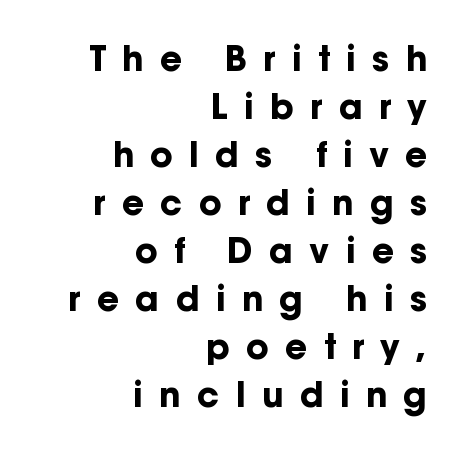
{"serif": "no", "italic": "no", "bold": "yes", "weight": "bold", "width": "normal", "stroke_contrast": "low", "x_height": "medium", "monospaced": "no", "underline": "no", "align": "right", "line_spacing": "normal", "line_spacing_ratio": 1.41, "letter_spacing": "wide", "letter_spacing_em": 0.48, "glyph_px": 34}
